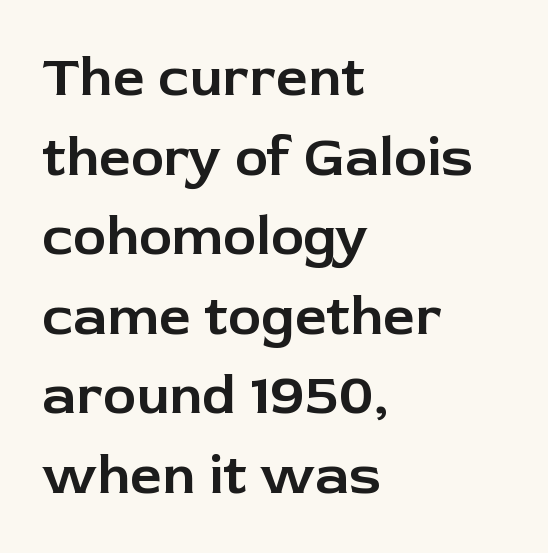
{"serif": "no", "italic": "no", "width": "normal", "stroke_contrast": "low", "x_height": "medium", "monospaced": "no", "underline": "no", "align": "left", "line_spacing": "normal", "line_spacing_ratio": 1.42, "letter_spacing": "normal", "letter_spacing_em": 0.0, "glyph_px": 56}
